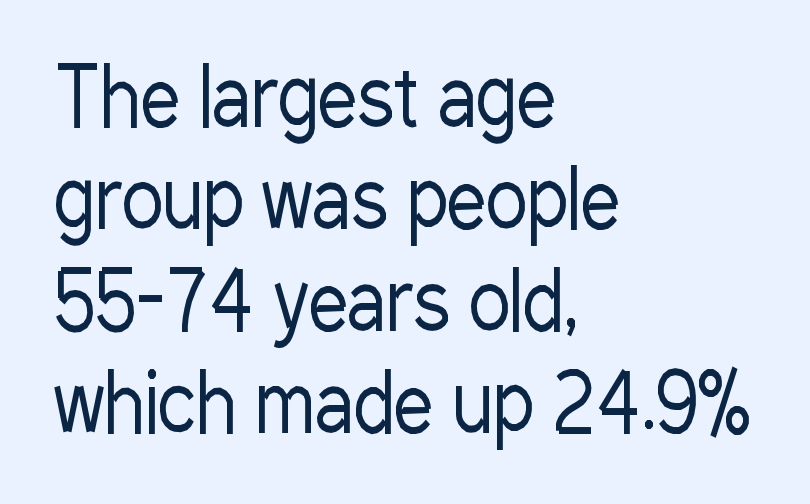
Q: Is the text bold? A: No.
Q: Is the text italic (slanted)? A: No, it is upright.
Q: Is the typeface a serif or a sans-serif typeface? A: Sans-serif.
Q: Is the text underlined? A: No.
Q: How is the paragraph aligned? A: Left-aligned.
Q: Is the spacing between letters normal or unusually wide? A: Normal.
Q: Is the spacing between lines tight, normal or loose? A: Normal.
Q: Width (condensed, normal, or wide)? A: Condensed.
Q: Stroke contrast? A: Low.
Q: x-height? A: Medium.
Q: Monospaced? A: No.
